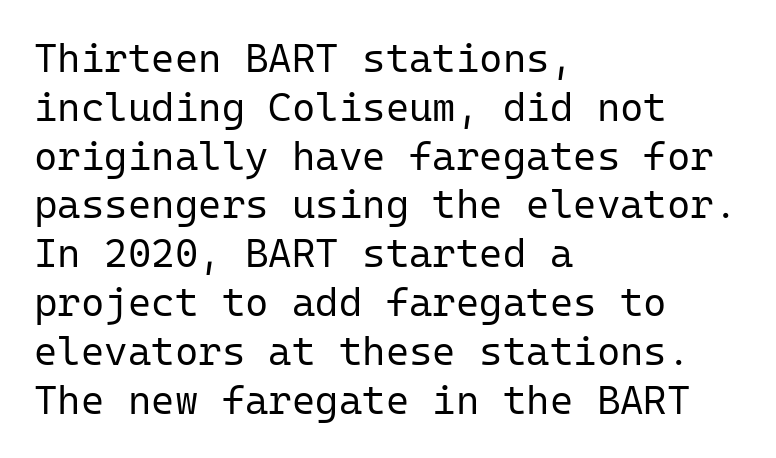
Q: Is the text bold? A: No.
Q: Is the text italic (slanted)? A: No, it is upright.
Q: Is the typeface a serif or a sans-serif typeface? A: Sans-serif.
Q: Is the text underlined? A: No.
Q: How is the paragraph aligned? A: Left-aligned.
Q: Is the spacing between letters normal or unusually wide? A: Normal.
Q: Width (condensed, normal, or wide)? A: Normal.
Q: Stroke contrast? A: Low.
Q: x-height? A: Medium.
Q: Monospaced? A: Yes.
